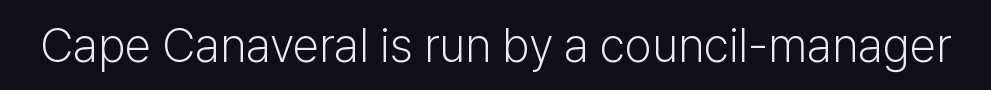
{"serif": "no", "italic": "no", "bold": "no", "weight": "light", "width": "normal", "stroke_contrast": "low", "x_height": "medium", "monospaced": "no", "underline": "no", "letter_spacing": "normal", "letter_spacing_em": 0.0, "glyph_px": 48}
